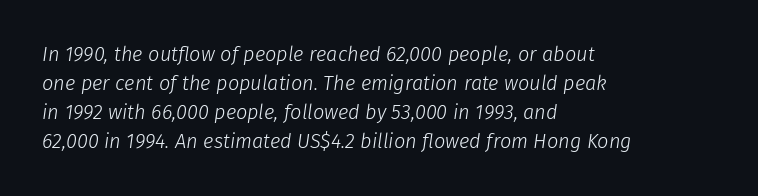
{"italic": "yes", "lean": "right", "slant_degrees": 8, "bold": "no", "underline": "no", "align": "left", "line_spacing": "normal", "line_spacing_ratio": 1.45, "letter_spacing": "normal", "letter_spacing_em": 0.0, "glyph_px": 20}
